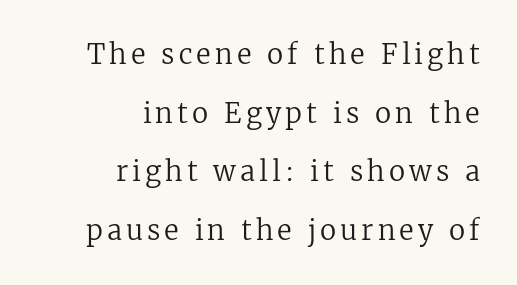
Q: Is the text bold? A: No.
Q: Is the text italic (slanted)? A: No, it is upright.
Q: Is the text underlined? A: No.
Q: How is the paragraph aligned? A: Right-aligned.
Q: Is the spacing between lines tight, normal or loose? A: Loose.
